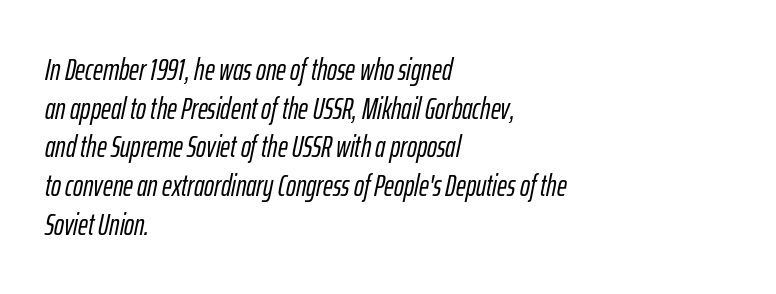
Q: Is the text italic (slanted)? A: Yes, it leans right by about 12 degrees.
Q: Is the text underlined? A: No.
Q: How is the paragraph aligned? A: Left-aligned.
Q: Is the spacing between letters normal or unusually wide? A: Normal.
Q: Is the spacing between lines tight, normal or loose? A: Normal.
Q: Width (condensed, normal, or wide)? A: Condensed.
Q: Stroke contrast? A: Low.
Q: x-height? A: Medium.
Q: Monospaced? A: No.
